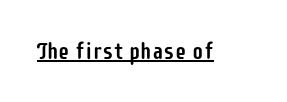
You can see a thin bar hugging the bottom of the glyphs. This rendering leaves character spacing at its baseline value. Style check: upright.
